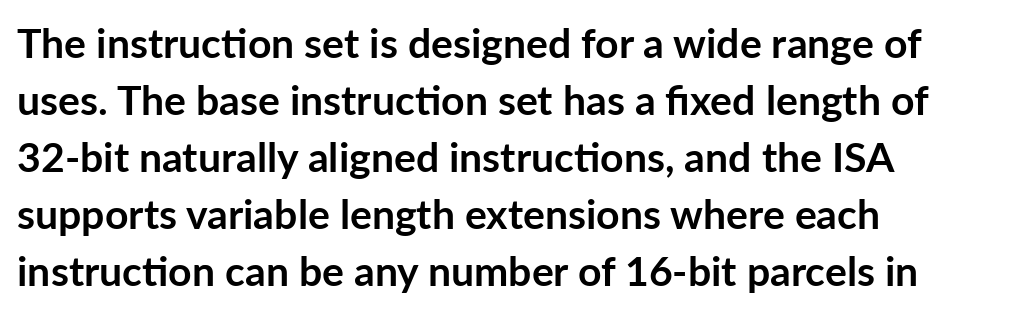
The image shows 41 px semibold sans-serif type, upright; set left-aligned, normal line spacing (1.39x), normal letter spacing, not underlined; low stroke contrast and a medium x-height.
